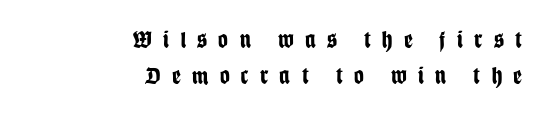
The image shows 24 px bold type, upright; set right-aligned, normal line spacing (1.49x), unusually wide letter spacing (+0.48 em), not underlined.
